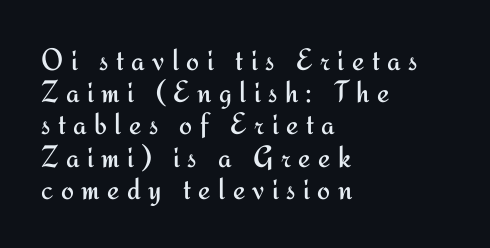
Q: Is the text bold? A: No.
Q: Is the text italic (slanted)? A: No, it is upright.
Q: Is the typeface a serif or a sans-serif typeface? A: Sans-serif.
Q: Is the text underlined? A: No.
Q: How is the paragraph aligned? A: Left-aligned.
Q: Is the spacing between letters normal or unusually wide? A: Unusually wide.
Q: Is the spacing between lines tight, normal or loose? A: Tight.
Q: Width (condensed, normal, or wide)? A: Normal.
Q: Stroke contrast? A: Medium.
Q: x-height? A: Small.
Q: Monospaced? A: No.
